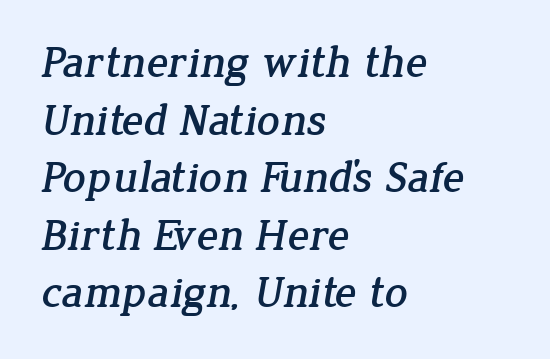
{"serif": "yes", "width": "normal", "stroke_contrast": "low", "x_height": "medium", "monospaced": "no", "underline": "no", "align": "left", "line_spacing": "normal", "line_spacing_ratio": 1.28, "letter_spacing": "normal", "letter_spacing_em": 0.0, "glyph_px": 45}
